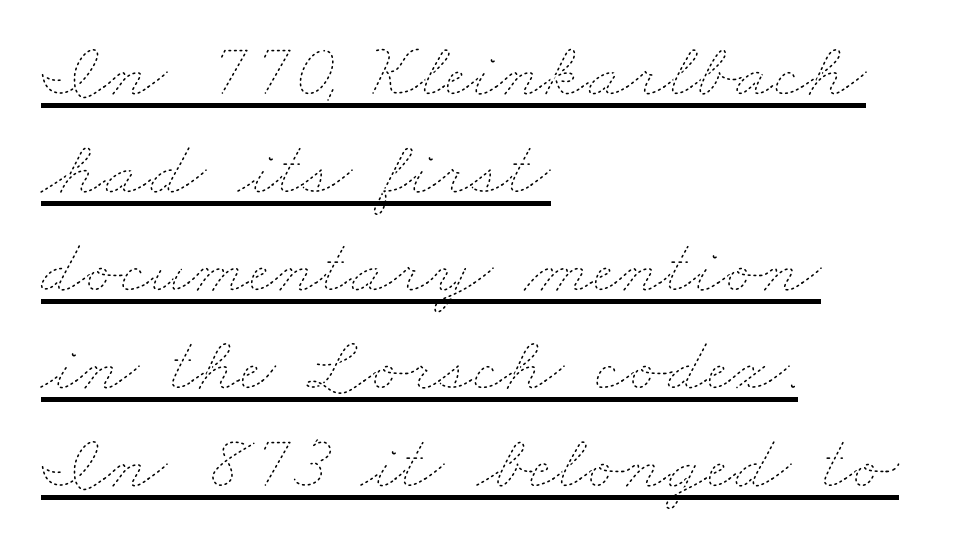
The image shows 79 px thin, wide type; set left-aligned, line spacing 1.24x, normal letter spacing, underlined; low stroke contrast and a small x-height.
